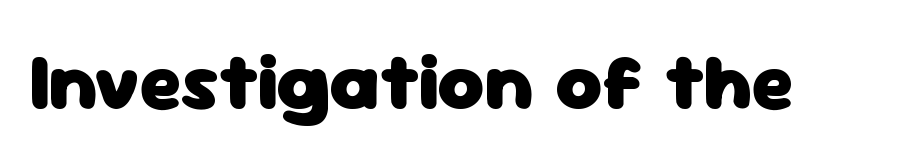
Q: Is the text bold? A: Yes.
Q: Is the text italic (slanted)? A: No, it is upright.
Q: Is the typeface a serif or a sans-serif typeface? A: Sans-serif.
Q: Is the text underlined? A: No.
Q: Is the spacing between letters normal or unusually wide? A: Normal.
Q: Width (condensed, normal, or wide)? A: Normal.
Q: Stroke contrast? A: Low.
Q: x-height? A: Medium.
Q: Monospaced? A: No.
